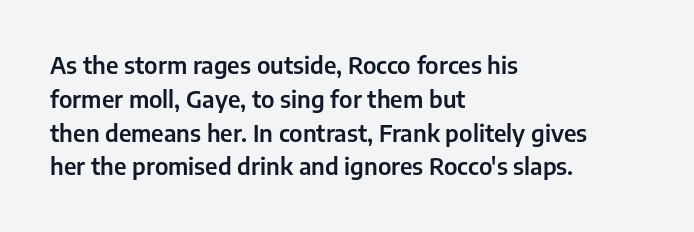
Left-aligned paragraph, ragged on the right. Compared with typical body copy, the letter spacing here is the same. A roman cut, with each character standing at attention. Baseline-to-baseline distance is the conventional proportion of letter height. The string is rendered with underlining switched off.
